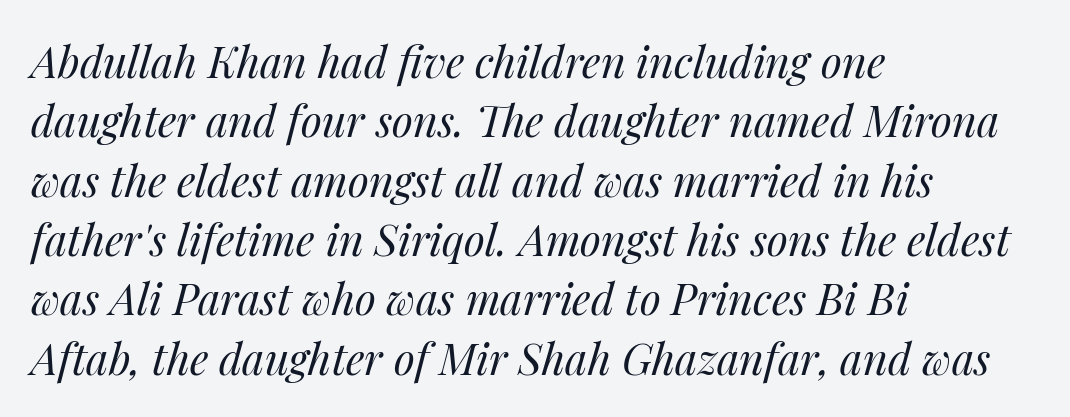
The image shows 43 px regular-weight type, italic (leaning right); set left-aligned, normal line spacing (1.38x), normal letter spacing, not underlined; medium stroke contrast and a medium x-height.
